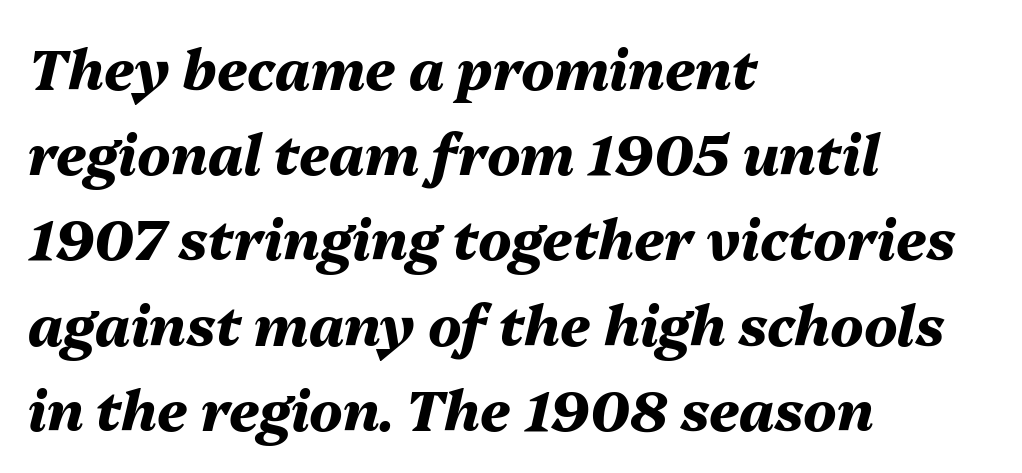
{"italic": "yes", "lean": "right", "slant_degrees": 13, "bold": "yes", "weight": "heavy", "width": "normal", "stroke_contrast": "medium", "x_height": "medium", "monospaced": "no", "underline": "no", "align": "left", "line_spacing": "normal", "line_spacing_ratio": 1.55, "letter_spacing": "normal", "letter_spacing_em": 0.0, "glyph_px": 55}
